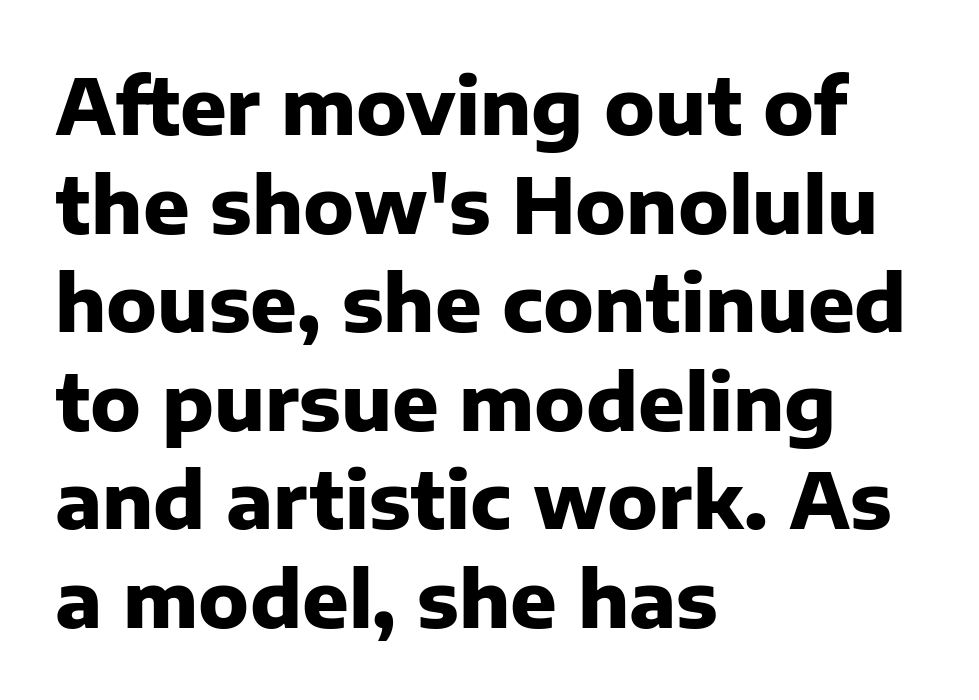
Q: Is the text bold? A: Yes.
Q: Is the text italic (slanted)? A: No, it is upright.
Q: Is the typeface a serif or a sans-serif typeface? A: Sans-serif.
Q: Is the text underlined? A: No.
Q: How is the paragraph aligned? A: Left-aligned.
Q: Is the spacing between letters normal or unusually wide? A: Normal.
Q: Is the spacing between lines tight, normal or loose? A: Normal.
Q: Width (condensed, normal, or wide)? A: Normal.
Q: Stroke contrast? A: Low.
Q: x-height? A: Medium.
Q: Monospaced? A: No.
